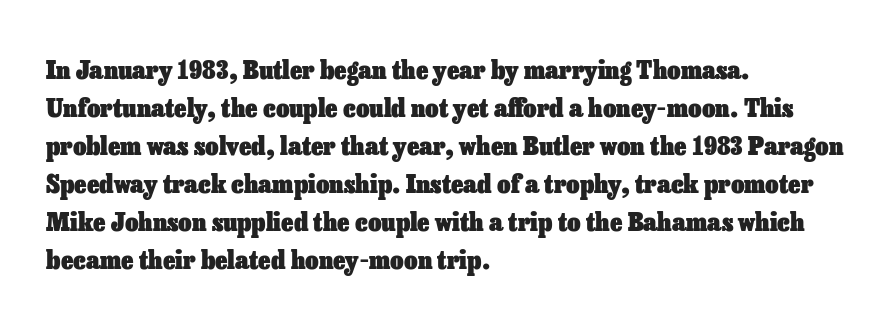
The image shows 26 px bold type, upright; set left-aligned, normal line spacing (1.46x), normal letter spacing, not underlined.
